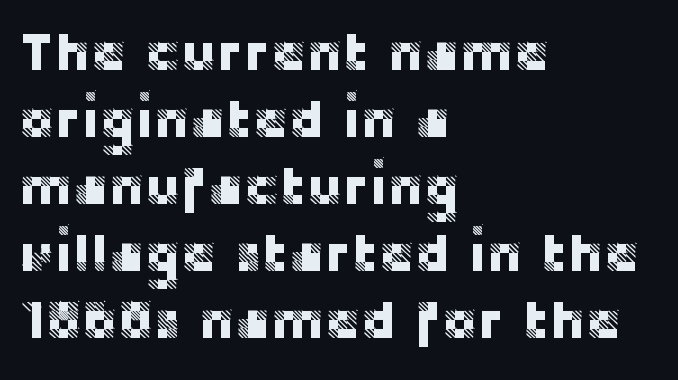
{"serif": "no", "italic": "no", "width": "normal", "stroke_contrast": "low", "x_height": "large", "monospaced": "no", "underline": "no", "align": "left", "line_spacing_ratio": 1.24, "letter_spacing": "normal", "letter_spacing_em": 0.0, "glyph_px": 54}
